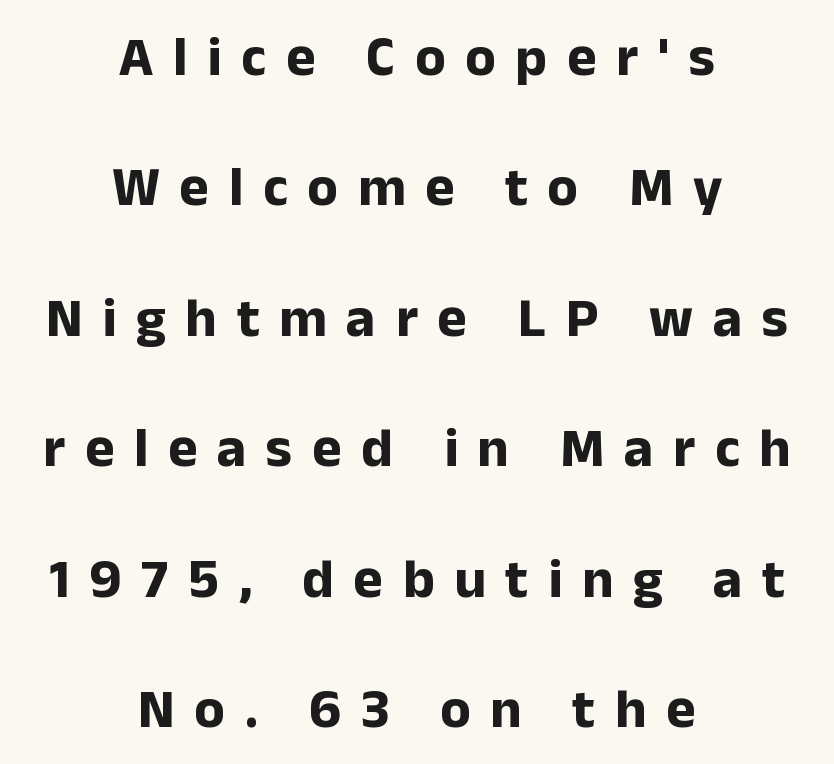
Q: Is the text bold? A: Yes.
Q: Is the text italic (slanted)? A: No, it is upright.
Q: Is the typeface a serif or a sans-serif typeface? A: Sans-serif.
Q: Is the text underlined? A: No.
Q: How is the paragraph aligned? A: Centered.
Q: Is the spacing between letters normal or unusually wide? A: Unusually wide.
Q: Is the spacing between lines tight, normal or loose? A: Loose.
Q: Width (condensed, normal, or wide)? A: Normal.
Q: Stroke contrast? A: Low.
Q: x-height? A: Medium.
Q: Monospaced? A: No.
